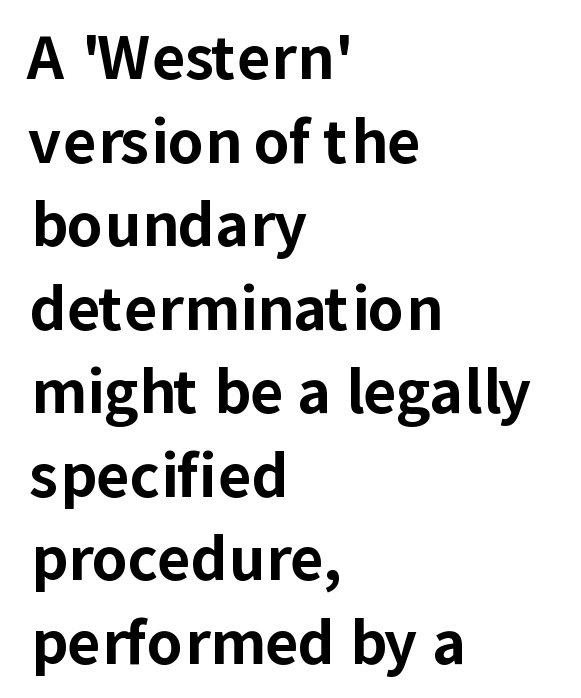
The image shows 58 px bold sans-serif type, upright; set left-aligned, normal line spacing (1.44x), normal letter spacing, not underlined; low stroke contrast and a medium x-height.
